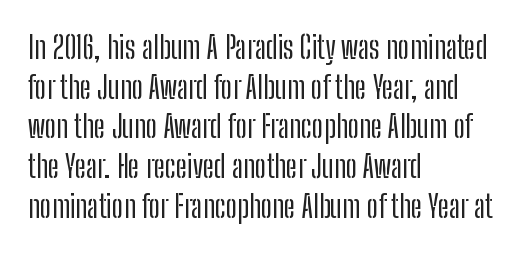
Q: Is the text italic (slanted)? A: No, it is upright.
Q: Is the typeface a serif or a sans-serif typeface? A: Sans-serif.
Q: Is the text underlined? A: No.
Q: How is the paragraph aligned? A: Left-aligned.
Q: Is the spacing between letters normal or unusually wide? A: Normal.
Q: Is the spacing between lines tight, normal or loose? A: Normal.
Q: Width (condensed, normal, or wide)? A: Condensed.
Q: Stroke contrast? A: Low.
Q: x-height? A: Medium.
Q: Monospaced? A: No.
